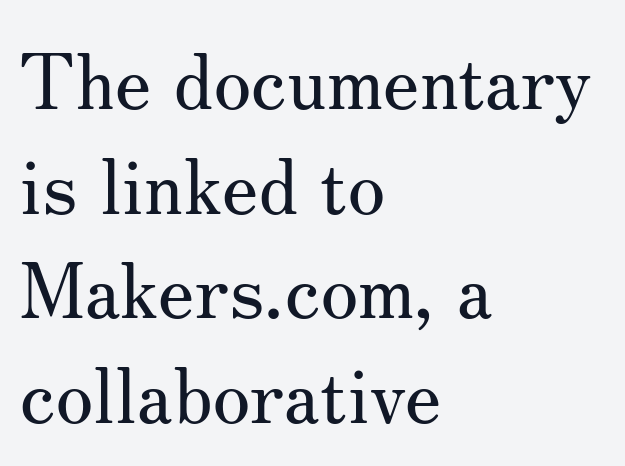
Q: Is the text bold? A: No.
Q: Is the text italic (slanted)? A: No, it is upright.
Q: Is the typeface a serif or a sans-serif typeface? A: Serif.
Q: Is the text underlined? A: No.
Q: How is the paragraph aligned? A: Left-aligned.
Q: Is the spacing between letters normal or unusually wide? A: Normal.
Q: Is the spacing between lines tight, normal or loose? A: Normal.
Q: Width (condensed, normal, or wide)? A: Normal.
Q: Stroke contrast? A: Medium.
Q: x-height? A: Small.
Q: Monospaced? A: No.
